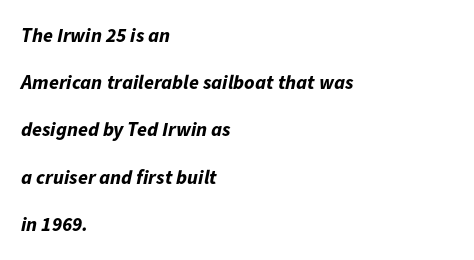
Q: Is the text bold? A: Yes.
Q: Is the text italic (slanted)? A: Yes, it leans right by about 11 degrees.
Q: Is the text underlined? A: No.
Q: How is the paragraph aligned? A: Left-aligned.
Q: Is the spacing between letters normal or unusually wide? A: Normal.
Q: Is the spacing between lines tight, normal or loose? A: Loose.
